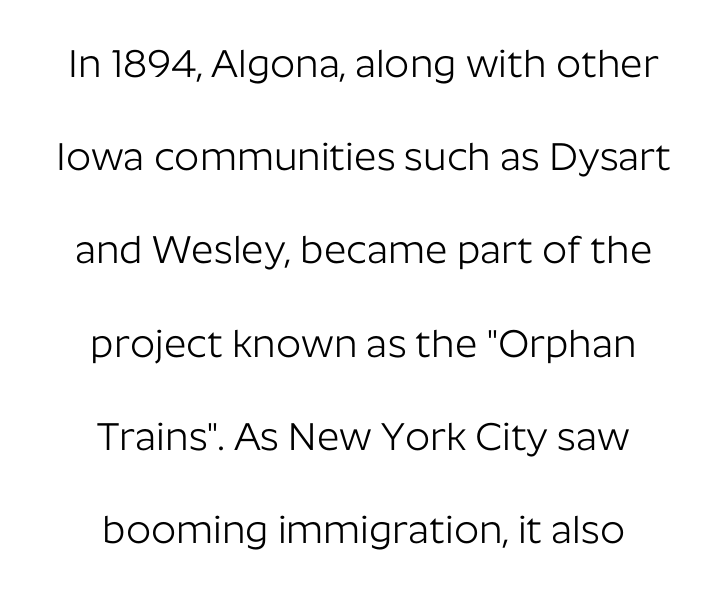
Q: Is the text bold? A: No.
Q: Is the text italic (slanted)? A: No, it is upright.
Q: Is the typeface a serif or a sans-serif typeface? A: Sans-serif.
Q: Is the text underlined? A: No.
Q: How is the paragraph aligned? A: Centered.
Q: Is the spacing between letters normal or unusually wide? A: Normal.
Q: Is the spacing between lines tight, normal or loose? A: Loose.
Q: Width (condensed, normal, or wide)? A: Normal.
Q: Stroke contrast? A: Low.
Q: x-height? A: Medium.
Q: Monospaced? A: No.
